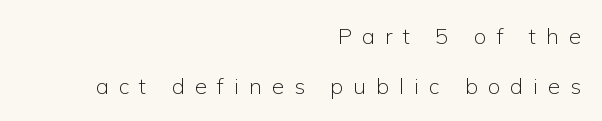
Posture: straight, roman, zero tilt. The strip under each line holds only bare page. The horizontal fit of the characters is loose and conspicuously gappy. Bold? No — there's no thickening of the strokes. The paragraph has a hard right edge and a soft left edge.
